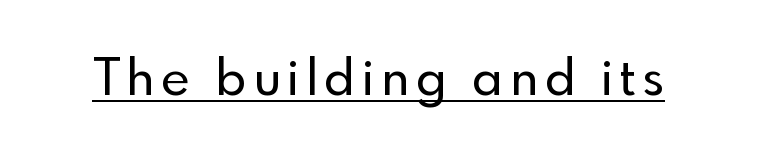
The image shows 50 px sans-serif type, upright; set underlined; a small x-height.
